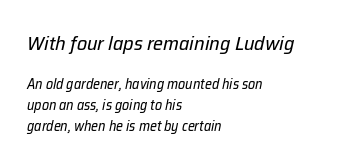
Q: Is the text bold? A: No.
Q: Is the text italic (slanted)? A: Yes, it leans right by about 12 degrees.
Q: Is the text underlined? A: No.
Q: How is the paragraph aligned? A: Left-aligned.
Q: Is the spacing between letters normal or unusually wide? A: Normal.
Q: Is the spacing between lines tight, normal or loose? A: Normal.
Q: Which block of text is set in a larger size, the first (top) or the second (bottom)? A: The first (top) one.
